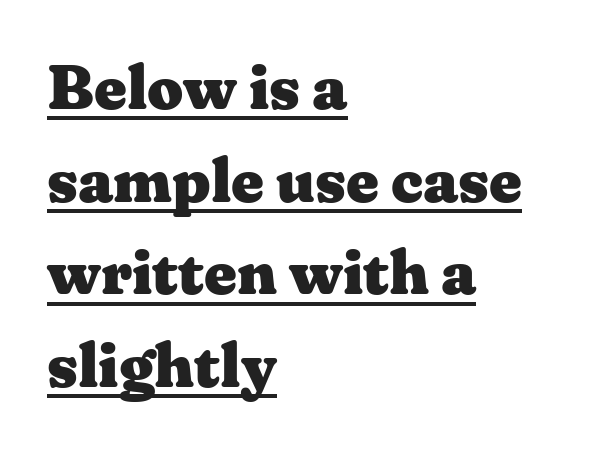
Q: Is the text bold? A: Yes.
Q: Is the text italic (slanted)? A: No, it is upright.
Q: Is the typeface a serif or a sans-serif typeface? A: Serif.
Q: Is the text underlined? A: Yes.
Q: How is the paragraph aligned? A: Left-aligned.
Q: Is the spacing between letters normal or unusually wide? A: Normal.
Q: Is the spacing between lines tight, normal or loose? A: Normal.
Q: Width (condensed, normal, or wide)? A: Wide.
Q: Stroke contrast? A: Medium.
Q: x-height? A: Medium.
Q: Monospaced? A: No.
